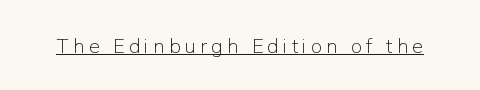
The image shows 20 px text type, upright; set unusually wide letter spacing (+0.21 em), underlined.
